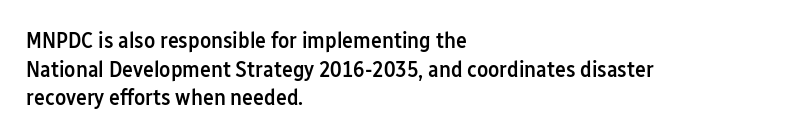
The image shows 23 px text type, upright; set left-aligned, line spacing 1.24x, normal letter spacing, not underlined.
